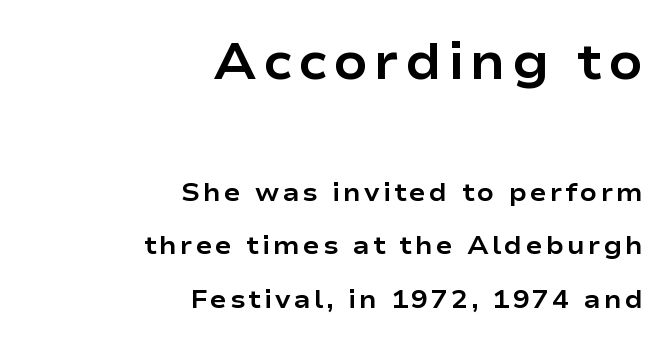
The image shows 50 px bold, wide sans-serif type, upright; set right-aligned, loose line spacing (2.14x), not underlined; the first (top) block is 2.0x larger; low stroke contrast and a medium x-height.
